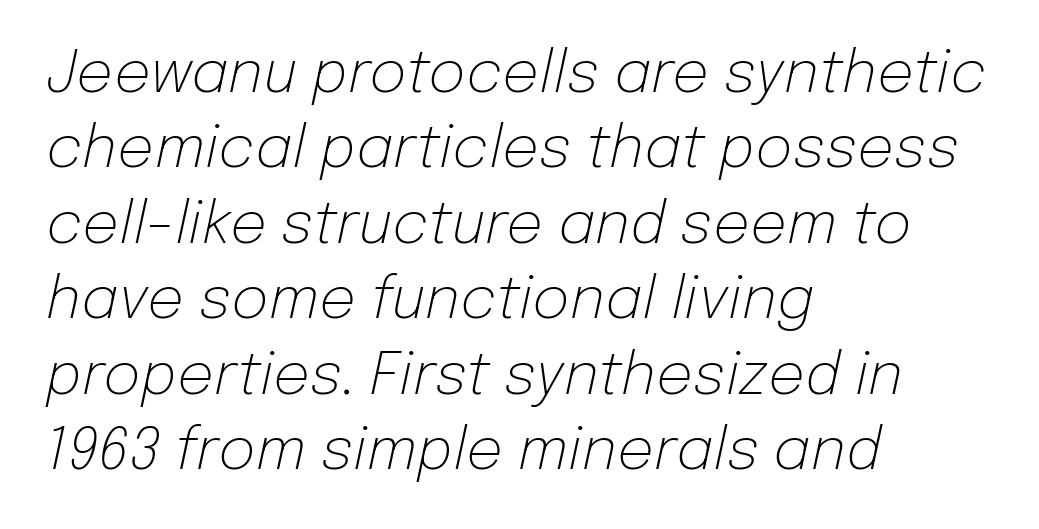
Q: Is the text bold? A: No.
Q: Is the text italic (slanted)? A: Yes, it leans right by about 12 degrees.
Q: Is the text underlined? A: No.
Q: How is the paragraph aligned? A: Left-aligned.
Q: Is the spacing between letters normal or unusually wide? A: Normal.
Q: Is the spacing between lines tight, normal or loose? A: Normal.
Q: Width (condensed, normal, or wide)? A: Normal.
Q: Stroke contrast? A: Low.
Q: x-height? A: Medium.
Q: Monospaced? A: No.
